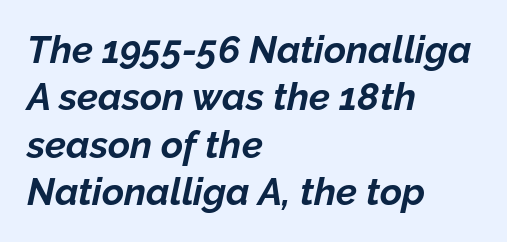
Characters are canted at an angle relative to the baseline's perpendicular. The font is running at its bold setting. Do the characters align in a grid? No, the font is proportional. Only glyphs here, with clear space below each row.
